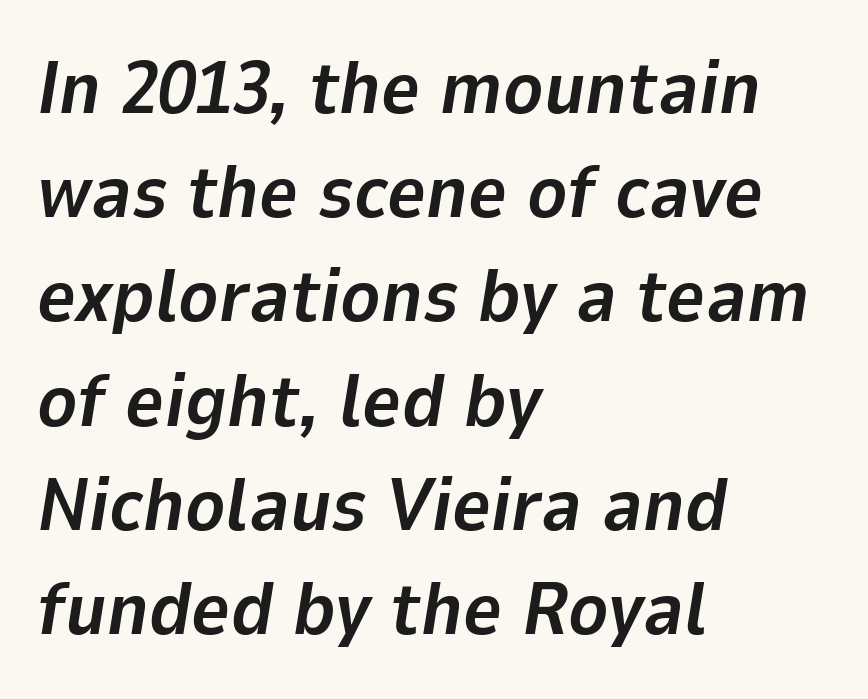
Q: Is the text bold? A: Yes.
Q: Is the text italic (slanted)? A: Yes, it leans right by about 9 degrees.
Q: Is the text underlined? A: No.
Q: How is the paragraph aligned? A: Left-aligned.
Q: Is the spacing between letters normal or unusually wide? A: Normal.
Q: Is the spacing between lines tight, normal or loose? A: Normal.
Q: Width (condensed, normal, or wide)? A: Normal.
Q: Stroke contrast? A: Low.
Q: x-height? A: Medium.
Q: Monospaced? A: No.
